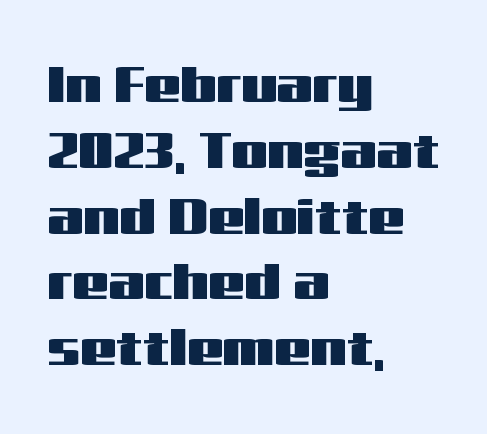
{"serif": "no", "italic": "no", "width": "wide", "stroke_contrast": "medium", "x_height": "medium", "monospaced": "no", "underline": "no", "align": "left", "line_spacing": "normal", "line_spacing_ratio": 1.29, "letter_spacing": "normal", "letter_spacing_em": 0.0, "glyph_px": 51}
